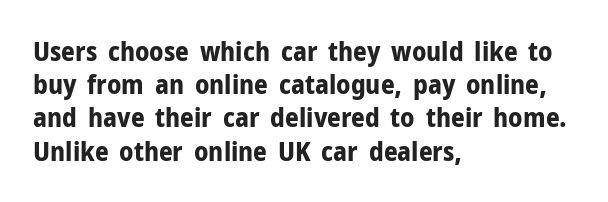
Q: Is the text bold? A: Yes.
Q: Is the text italic (slanted)? A: No, it is upright.
Q: Is the text underlined? A: No.
Q: How is the paragraph aligned? A: Left-aligned.
Q: Is the spacing between letters normal or unusually wide? A: Normal.
